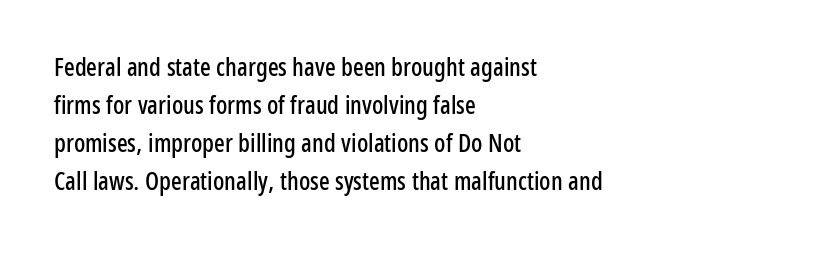
Q: Is the text italic (slanted)? A: No, it is upright.
Q: Is the text underlined? A: No.
Q: How is the paragraph aligned? A: Left-aligned.
Q: Is the spacing between letters normal or unusually wide? A: Normal.
Q: Is the spacing between lines tight, normal or loose? A: Normal.
